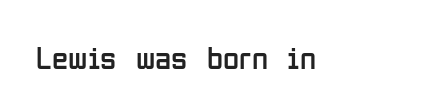
{"serif": "no", "italic": "no", "bold": "no", "weight": "regular", "width": "condensed", "stroke_contrast": "low", "x_height": "medium", "monospaced": "no", "underline": "no", "letter_spacing": "normal", "letter_spacing_em": 0.0, "glyph_px": 33}
